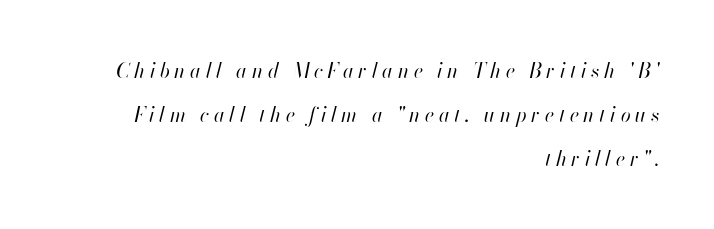
{"italic": "yes", "lean": "right", "slant_degrees": 13, "bold": "no", "underline": "no", "align": "right", "line_spacing": "loose", "line_spacing_ratio": 2.19, "letter_spacing": "wide", "letter_spacing_em": 0.23, "glyph_px": 20}
